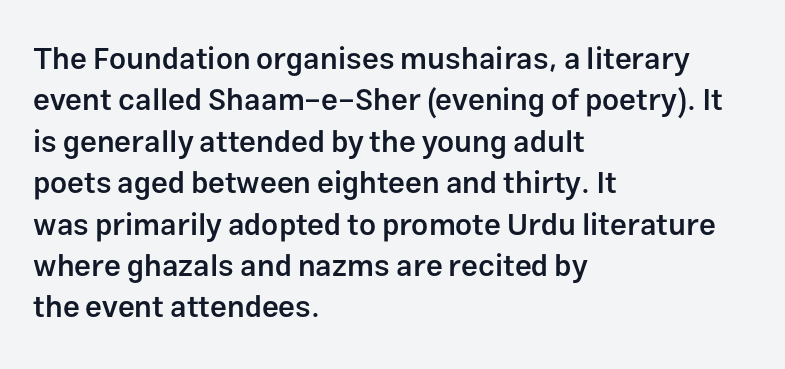
The image shows 30 px semibold sans-serif type, upright; set left-aligned, normal line spacing (1.38x), normal letter spacing, not underlined; low stroke contrast and a medium x-height.
